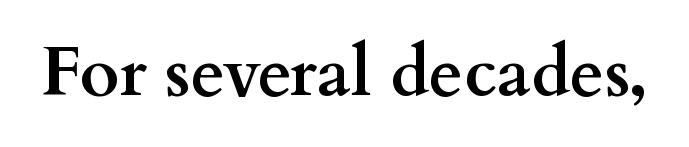
The type family on display is of the serif kind. These lines are rendered in a variable-pitch font. Words appear dense and cohesive because spacing is normal. A full-strength bold gives these letters their thick strokes.
